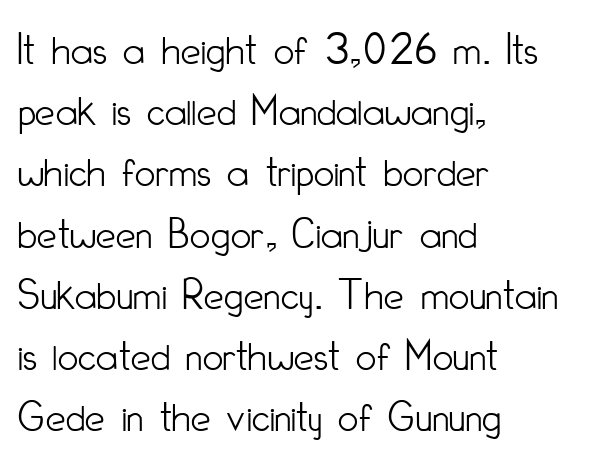
Q: Is the text bold? A: No.
Q: Is the text italic (slanted)? A: No, it is upright.
Q: Is the typeface a serif or a sans-serif typeface? A: Sans-serif.
Q: Is the text underlined? A: No.
Q: How is the paragraph aligned? A: Left-aligned.
Q: Is the spacing between letters normal or unusually wide? A: Normal.
Q: Is the spacing between lines tight, normal or loose? A: Normal.
Q: Width (condensed, normal, or wide)? A: Condensed.
Q: Stroke contrast? A: Low.
Q: x-height? A: Small.
Q: Monospaced? A: No.
